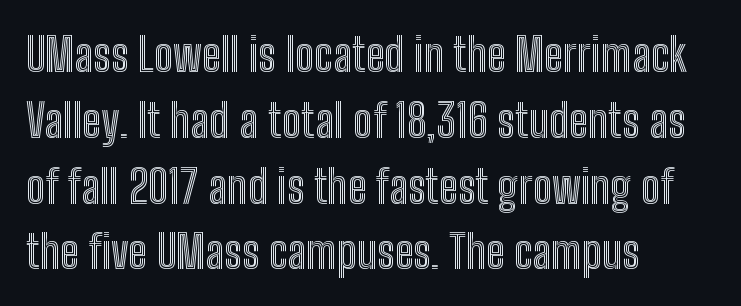
Q: Is the text italic (slanted)? A: No, it is upright.
Q: Is the text underlined? A: No.
Q: How is the paragraph aligned? A: Left-aligned.
Q: Is the spacing between letters normal or unusually wide? A: Normal.
Q: Is the spacing between lines tight, normal or loose? A: Normal.
Q: Width (condensed, normal, or wide)? A: Condensed.
Q: x-height? A: Medium.
Q: Monospaced? A: No.
